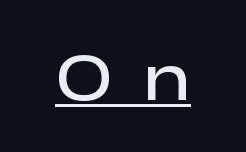
Q: Is the text bold? A: Semi-bold.
Q: Is the text italic (slanted)? A: No, it is upright.
Q: Is the typeface a serif or a sans-serif typeface? A: Sans-serif.
Q: Is the text underlined? A: Yes.
Q: Is the spacing between letters normal or unusually wide? A: Unusually wide.
Q: Width (condensed, normal, or wide)? A: Wide.
Q: Stroke contrast? A: Low.
Q: x-height? A: Medium.
Q: Monospaced? A: No.
